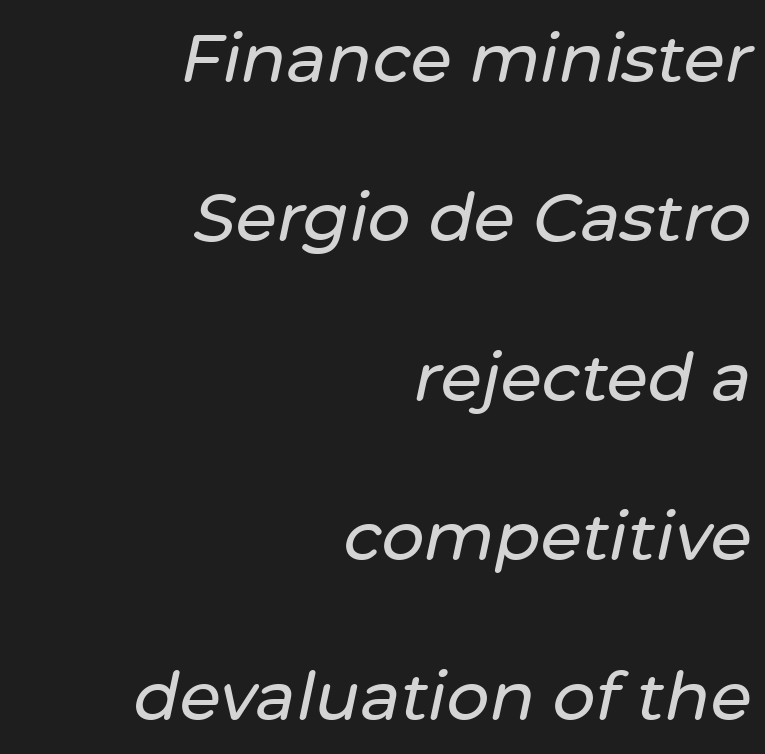
The image shows 67 px text type, italic (leaning right); set right-aligned, loose line spacing (2.38x), normal letter spacing, not underlined; low stroke contrast and a medium x-height.
